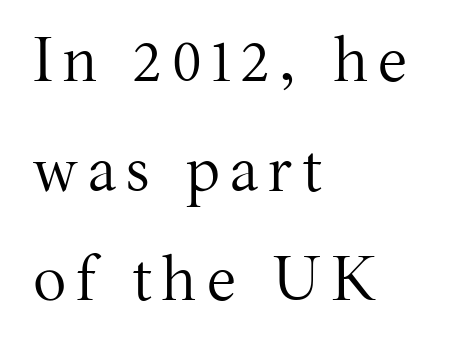
{"serif": "yes", "italic": "no", "bold": "no", "weight": "regular", "width": "normal", "stroke_contrast": "medium", "x_height": "medium", "monospaced": "no", "underline": "no", "align": "left", "line_spacing_ratio": 1.77, "glyph_px": 62}
